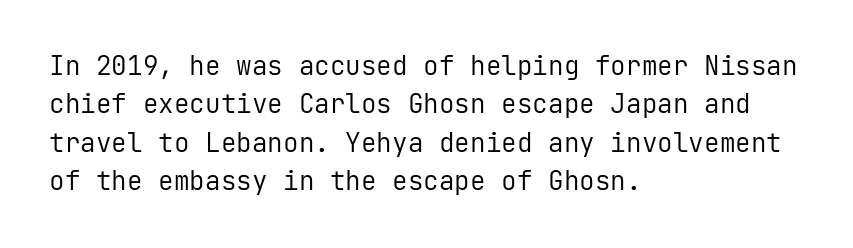
{"italic": "no", "bold": "no", "underline": "no", "align": "left", "line_spacing": "normal", "line_spacing_ratio": 1.48, "letter_spacing": "normal", "letter_spacing_em": 0.0, "glyph_px": 26}
